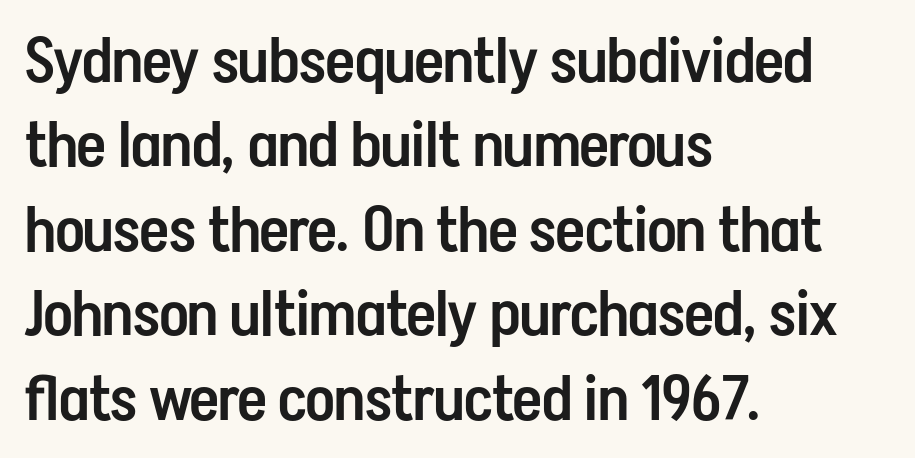
Q: Is the text bold? A: Semi-bold.
Q: Is the text italic (slanted)? A: No, it is upright.
Q: Is the typeface a serif or a sans-serif typeface? A: Sans-serif.
Q: Is the text underlined? A: No.
Q: How is the paragraph aligned? A: Left-aligned.
Q: Is the spacing between letters normal or unusually wide? A: Normal.
Q: Is the spacing between lines tight, normal or loose? A: Normal.
Q: Width (condensed, normal, or wide)? A: Condensed.
Q: Stroke contrast? A: Low.
Q: x-height? A: Medium.
Q: Monospaced? A: No.
